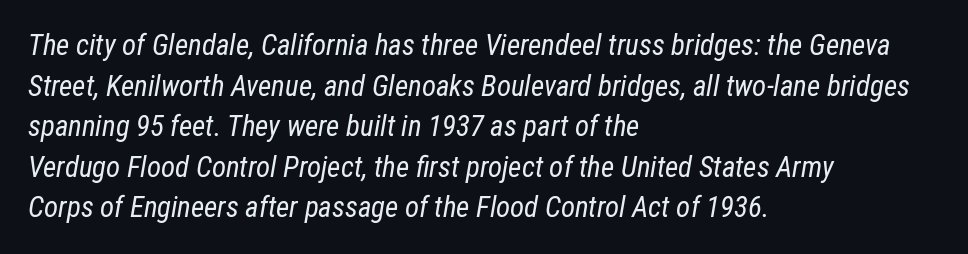
The image shows 29 px regular-weight, condensed type, italic (leaning right); set left-aligned, normal line spacing (1.4x), normal letter spacing, not underlined; low stroke contrast and a medium x-height.
